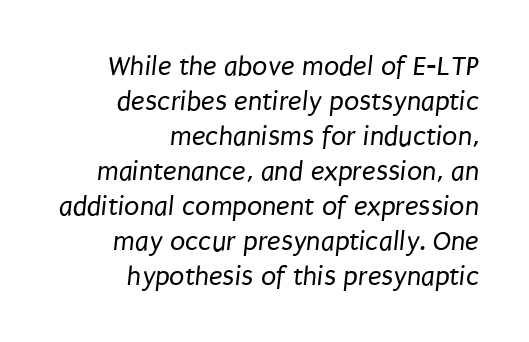
{"serif": "no", "bold": "no", "weight": "regular", "width": "condensed", "stroke_contrast": "low", "x_height": "large", "monospaced": "no", "underline": "no", "align": "right", "line_spacing": "normal", "line_spacing_ratio": 1.25, "letter_spacing": "normal", "letter_spacing_em": 0.0, "glyph_px": 28}
